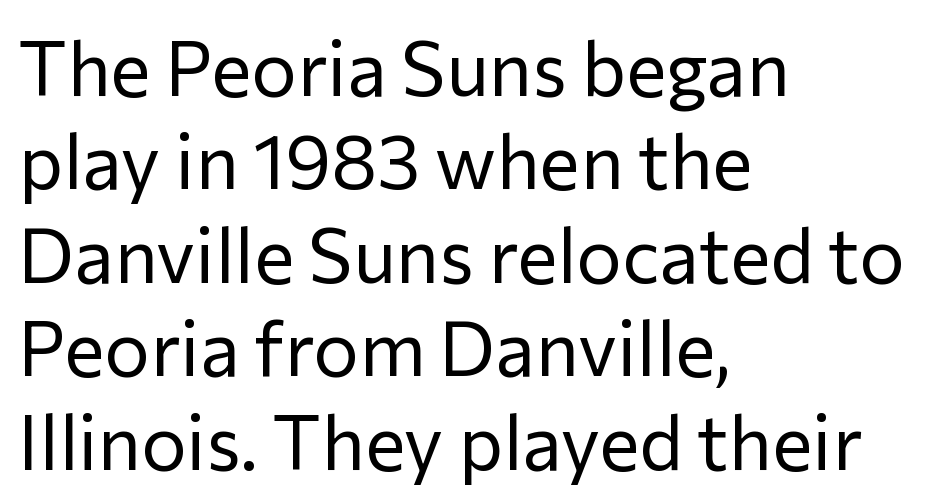
The image shows 76 px regular-weight sans-serif type, upright; set left-aligned, line spacing 1.23x, normal letter spacing, not underlined; low stroke contrast and a medium x-height.
